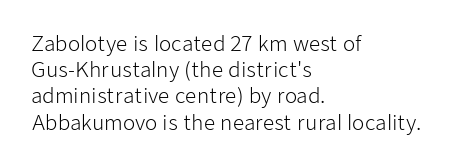
Q: Is the text bold? A: No.
Q: Is the text italic (slanted)? A: No, it is upright.
Q: Is the text underlined? A: No.
Q: How is the paragraph aligned? A: Left-aligned.
Q: Is the spacing between letters normal or unusually wide? A: Normal.
Q: Is the spacing between lines tight, normal or loose? A: Normal.
